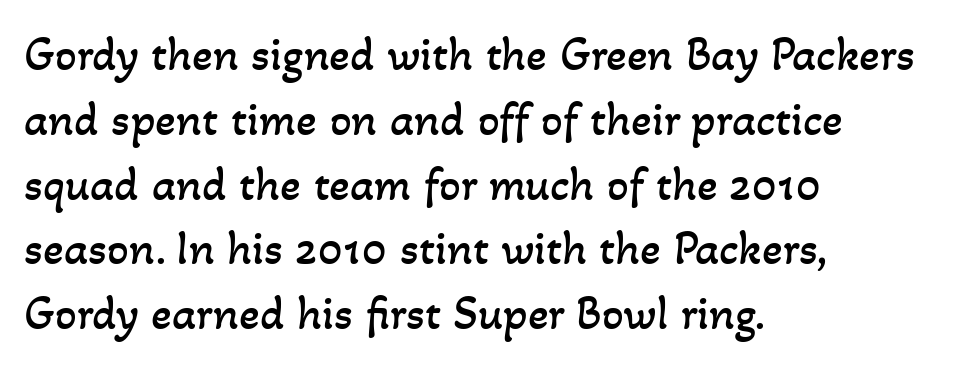
{"bold": "no", "weight": "regular", "width": "normal", "stroke_contrast": "low", "x_height": "small", "monospaced": "no", "underline": "no", "align": "left", "line_spacing": "normal", "line_spacing_ratio": 1.35, "letter_spacing": "normal", "letter_spacing_em": 0.0, "glyph_px": 48}
